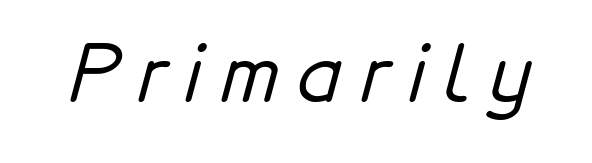
The image shows 76 px sans-serif type; set unusually wide letter spacing (+0.24 em), not underlined; low stroke contrast and a medium x-height.
